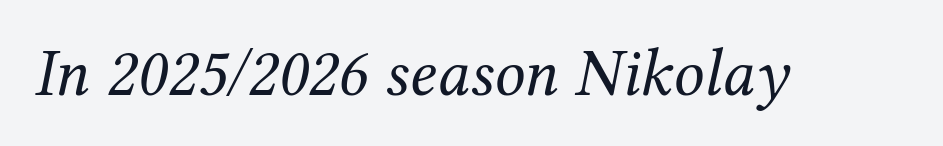
The image shows 68 px regular-weight serif type, italic (leaning right); set normal letter spacing, not underlined; medium stroke contrast and a medium x-height.
